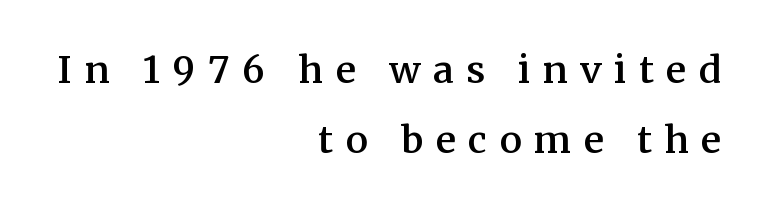
Q: Is the text bold? A: Semi-bold.
Q: Is the text italic (slanted)? A: No, it is upright.
Q: Is the typeface a serif or a sans-serif typeface? A: Serif.
Q: Is the text underlined? A: No.
Q: How is the paragraph aligned? A: Right-aligned.
Q: Is the spacing between letters normal or unusually wide? A: Unusually wide.
Q: Width (condensed, normal, or wide)? A: Normal.
Q: Stroke contrast? A: Medium.
Q: x-height? A: Medium.
Q: Monospaced? A: No.
